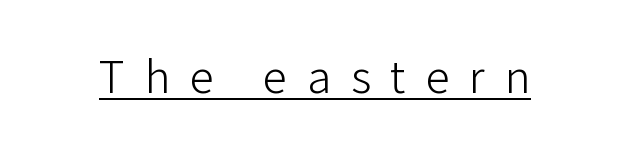
The image shows 44 px light sans-serif type, upright; set unusually wide letter spacing (+0.45 em), underlined; low stroke contrast and a medium x-height.
